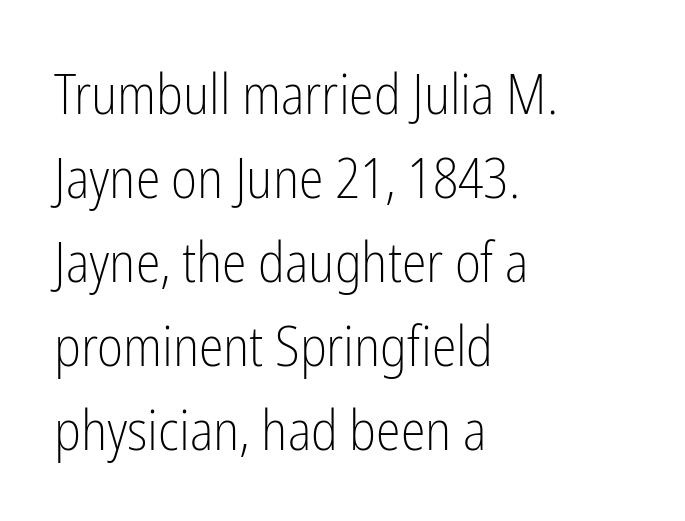
{"serif": "no", "italic": "no", "bold": "no", "weight": "light", "width": "condensed", "stroke_contrast": "low", "x_height": "medium", "monospaced": "no", "underline": "no", "align": "left", "line_spacing": "normal", "line_spacing_ratio": 1.5, "letter_spacing": "normal", "letter_spacing_em": 0.0, "glyph_px": 56}
